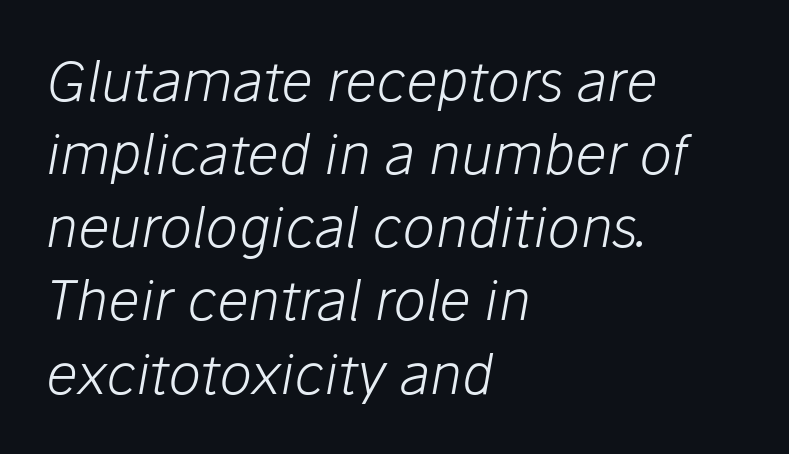
Rendered with sloped, italic letterforms. A quiet, ordinary-to-light weight characterises the typeface. The tracking reads as untouched default to a designer's eye. Character widths vary here, with narrow letters taking less room than wide ones. Typeset ragged right — the left edge is the straight one. Notice how descenders clear the ascenders below comfortably — that's standard leading.
